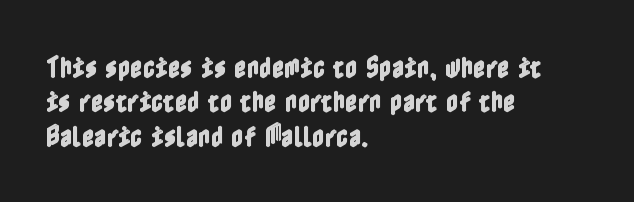
The rows are spaced the way most documents space them. Italic: no, the glyphs are upright roman. Reading down the block, your eye returns to a fixed left position each line. The words here are not underlined. Nothing unusual about the tracking: characters are spaced as the font intends.
